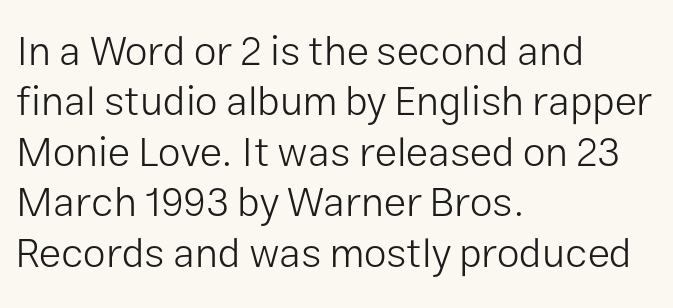
{"serif": "no", "italic": "no", "bold": "no", "weight": "light", "width": "normal", "stroke_contrast": "low", "x_height": "medium", "monospaced": "no", "underline": "no", "align": "left", "line_spacing_ratio": 1.23, "letter_spacing": "normal", "letter_spacing_em": 0.0, "glyph_px": 41}
